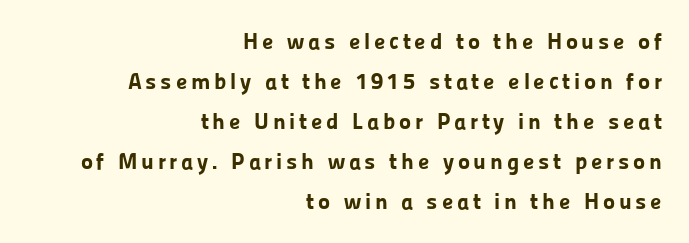
Q: Is the text bold? A: Yes.
Q: Is the text italic (slanted)? A: No, it is upright.
Q: Is the text underlined? A: No.
Q: How is the paragraph aligned? A: Right-aligned.
